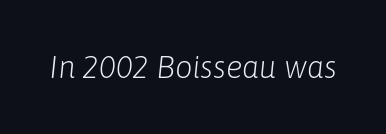
The image shows 31 px light type, italic (leaning right); set normal letter spacing, not underlined; low stroke contrast and a medium x-height.
